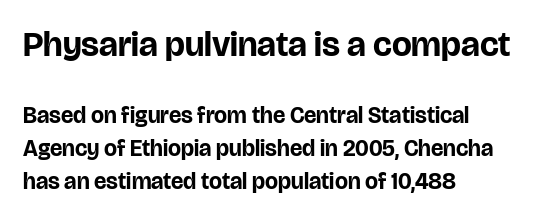
The image shows 35 px bold sans-serif type, upright; set left-aligned, normal line spacing (1.43x), normal letter spacing, not underlined; the first (top) block is 1.52x larger; low stroke contrast and a large x-height.
